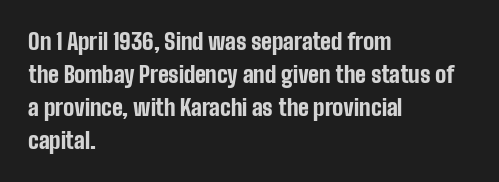
{"italic": "no", "bold": "yes", "underline": "no", "align": "left", "line_spacing": "normal", "line_spacing_ratio": 1.5, "letter_spacing": "normal", "letter_spacing_em": 0.0, "glyph_px": 22}
